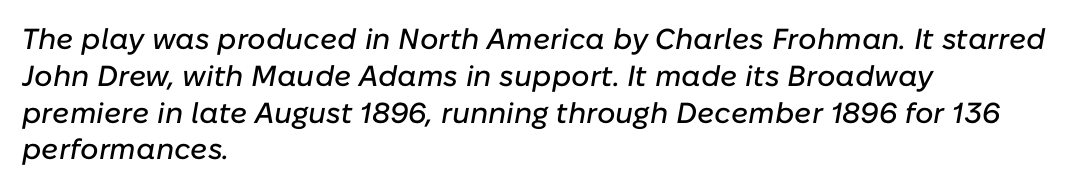
The image shows 29 px text type, italic (leaning right); set left-aligned, normal line spacing (1.27x), normal letter spacing, not underlined; low stroke contrast and a medium x-height.
